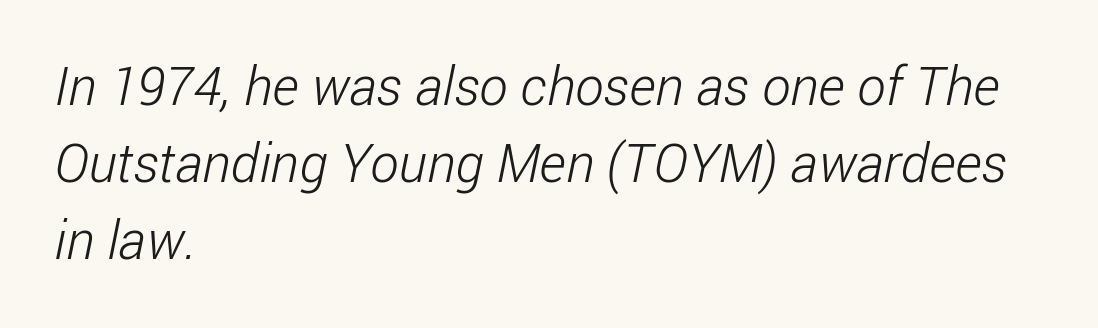
The image shows 54 px light, condensed sans-serif type; set left-aligned, normal line spacing (1.43x), normal letter spacing, not underlined; low stroke contrast and a medium x-height.
